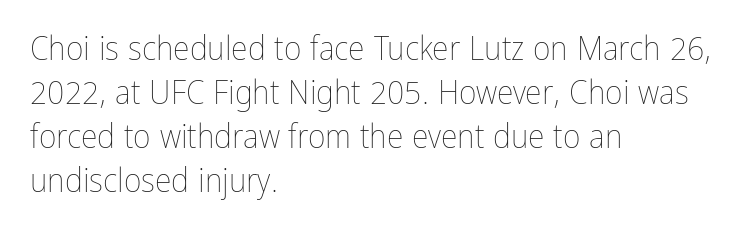
The typeface has the unassuming heft of standard copy or less. Descenders are the only things crossing below the line. Posture: straight, roman, zero tilt. Reading down the column, the eye jumps a familiar distance to each next line. Teacher's note: observe the even left margin — that is flush-left alignment. Looks like regular typesetting: each glyph gets only the width it needs.
